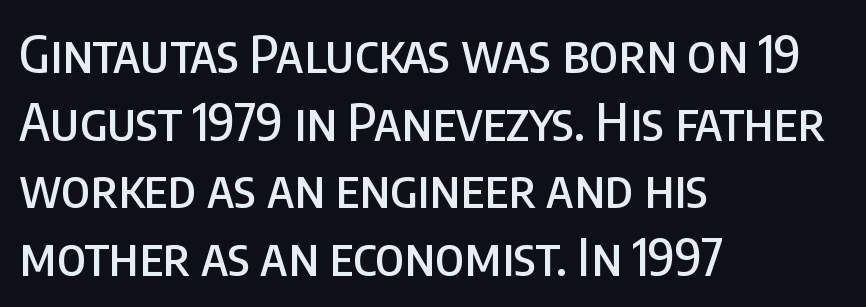
Stroke terminals: plain, sans-serif. Proportional: the letters do not fall into vertical columns. In terms of posture, this sample is upright. Caption: standard tracking, unaltered. One glance says typical: line gaps are just what's usual.
